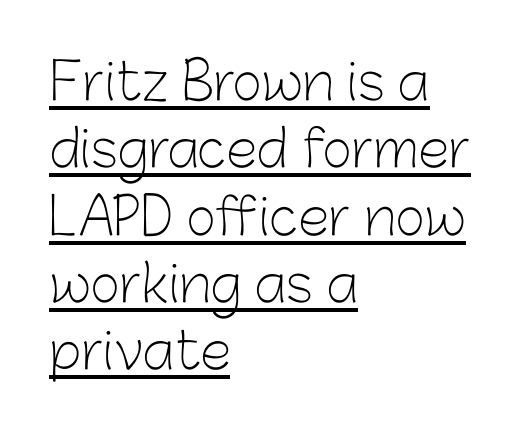
Q: Is the text bold? A: No.
Q: Is the text italic (slanted)? A: No, it is upright.
Q: Is the typeface a serif or a sans-serif typeface? A: Sans-serif.
Q: Is the text underlined? A: Yes.
Q: How is the paragraph aligned? A: Left-aligned.
Q: Is the spacing between letters normal or unusually wide? A: Normal.
Q: Is the spacing between lines tight, normal or loose? A: Normal.
Q: Width (condensed, normal, or wide)? A: Normal.
Q: Stroke contrast? A: Low.
Q: x-height? A: Medium.
Q: Monospaced? A: No.
